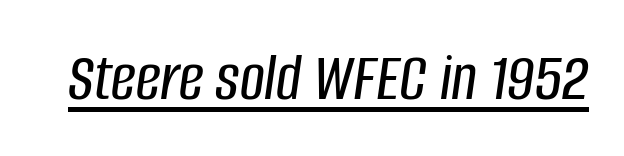
The image shows 69 px condensed type, italic (leaning right); set normal letter spacing, underlined; low stroke contrast and a large x-height.
